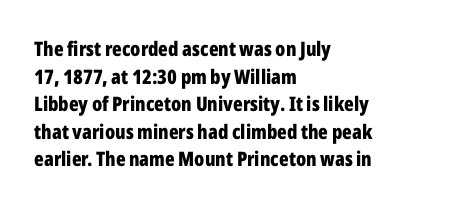
Is the letter spacing exaggerated? No — it looks like the ordinary default. Does the weight exceed regular? Yes, all the way to bold. Layout note: lines flush left. Notice how the stems are strictly vertical — no italics here.
